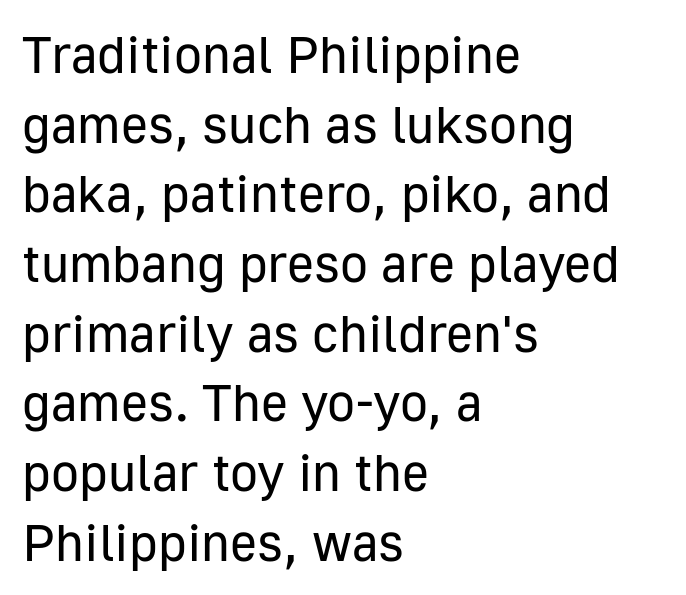
{"serif": "no", "italic": "no", "bold": "no", "weight": "regular", "width": "normal", "stroke_contrast": "low", "x_height": "medium", "monospaced": "no", "underline": "no", "align": "left", "line_spacing": "normal", "line_spacing_ratio": 1.34, "letter_spacing": "normal", "letter_spacing_em": 0.0, "glyph_px": 52}
